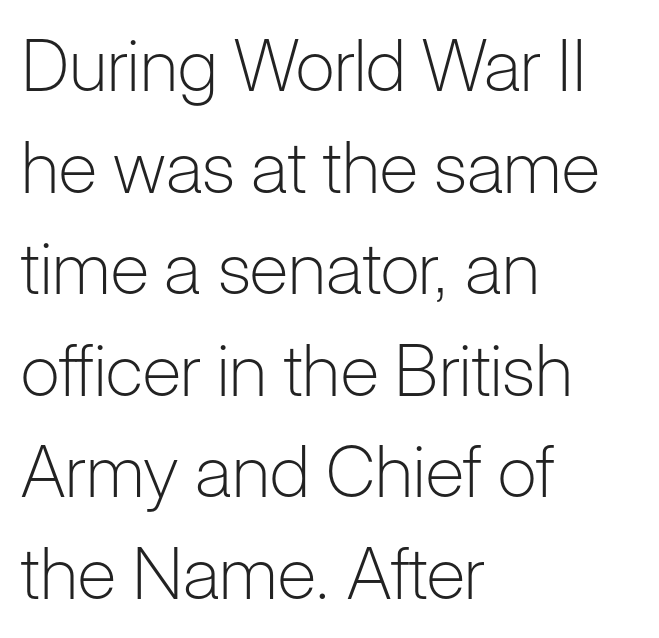
{"serif": "no", "italic": "no", "bold": "no", "weight": "light", "width": "normal", "stroke_contrast": "low", "x_height": "medium", "monospaced": "no", "underline": "no", "align": "left", "line_spacing": "normal", "line_spacing_ratio": 1.41, "letter_spacing": "normal", "letter_spacing_em": 0.0, "glyph_px": 72}
